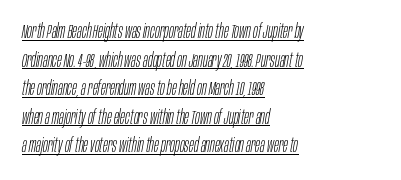
{"italic": "yes", "lean": "right", "slant_degrees": 10, "bold": "no", "underline": "yes", "align": "left", "line_spacing": "normal", "line_spacing_ratio": 1.43, "letter_spacing": "normal", "letter_spacing_em": 0.0, "glyph_px": 20}
